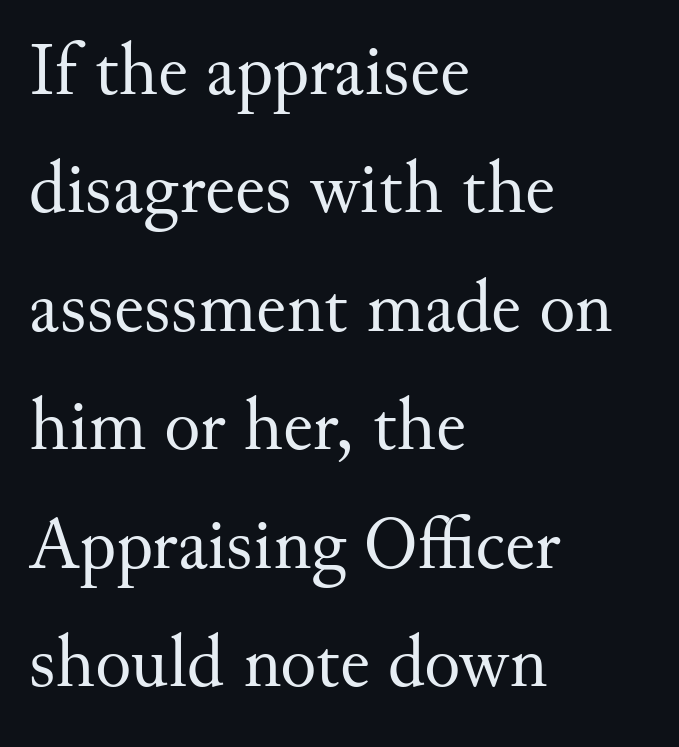
{"serif": "yes", "italic": "no", "bold": "no", "weight": "regular", "width": "normal", "stroke_contrast": "medium", "x_height": "small", "monospaced": "no", "underline": "no", "align": "left", "line_spacing": "normal", "line_spacing_ratio": 1.58, "letter_spacing": "normal", "letter_spacing_em": 0.0, "glyph_px": 75}
